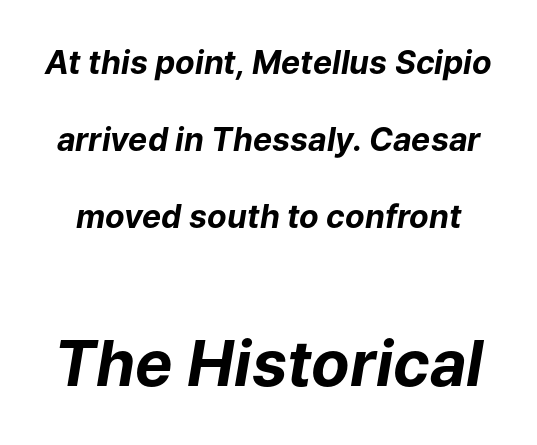
Q: Is the text bold? A: Yes.
Q: Is the text italic (slanted)? A: Yes, it leans right by about 9 degrees.
Q: Is the text underlined? A: No.
Q: Is the spacing between letters normal or unusually wide? A: Normal.
Q: Is the spacing between lines tight, normal or loose? A: Loose.
Q: Which block of text is set in a larger size, the first (top) or the second (bottom)? A: The second (bottom) one.
Q: Width (condensed, normal, or wide)? A: Normal.
Q: Stroke contrast? A: Low.
Q: x-height? A: Medium.
Q: Monospaced? A: No.
